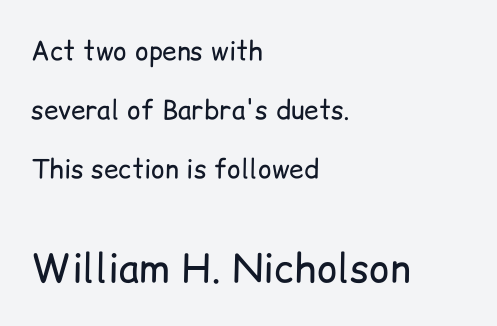
{"serif": "no", "italic": "no", "bold": "no", "weight": "regular", "width": "normal", "stroke_contrast": "low", "x_height": "medium", "monospaced": "no", "underline": "no", "align": "left", "line_spacing": "loose", "line_spacing_ratio": 2.27, "letter_spacing": "normal", "letter_spacing_em": 0.0, "larger_block": "second", "size_ratio": 1.5, "glyph_px": 39}
